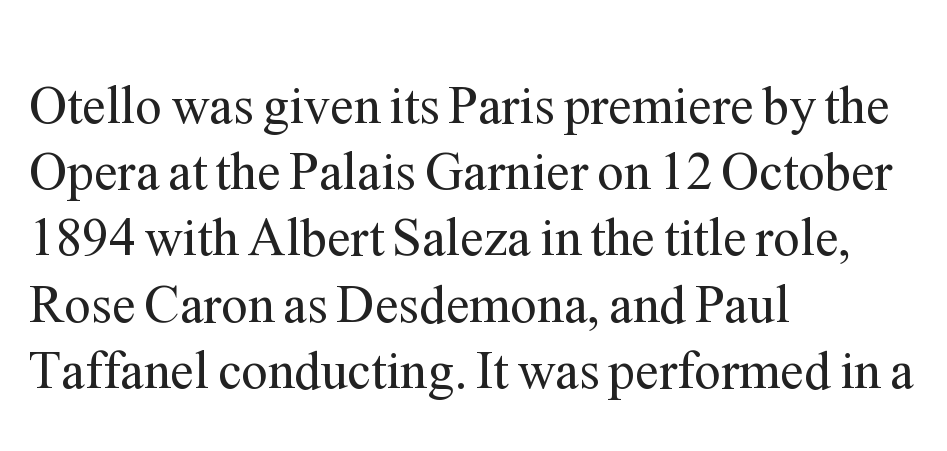
The image shows 53 px regular-weight serif type, upright; set left-aligned, normal line spacing (1.25x), normal letter spacing, not underlined; medium stroke contrast and a medium x-height.
